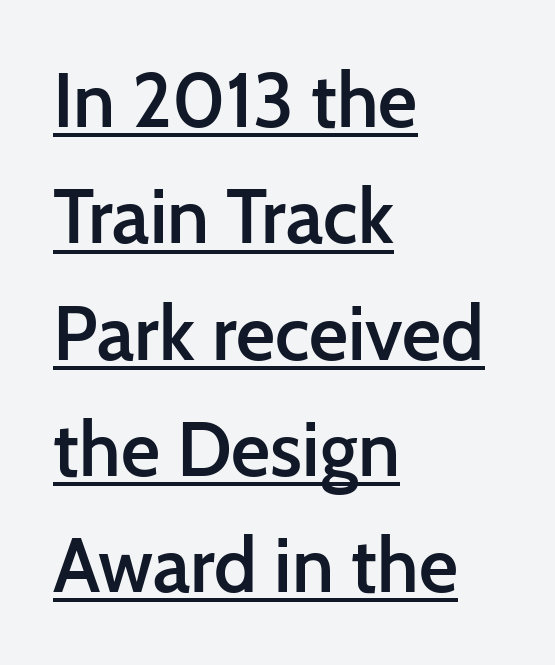
The image shows 76 px semibold sans-serif type, upright; set left-aligned, normal line spacing (1.53x), normal letter spacing, underlined; low stroke contrast and a medium x-height.
